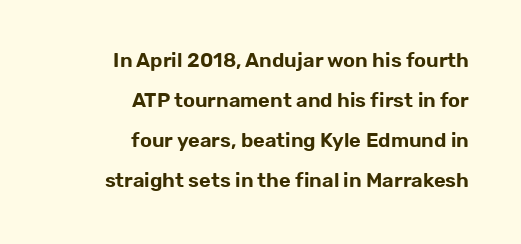
The lines are quadded right. The letters stand straight up with perfectly vertical stems. Leading is clearly above the norm, producing a sparse column. Underline: absent. Honestly, the letter spacing is just normal — you wouldn't notice it.
